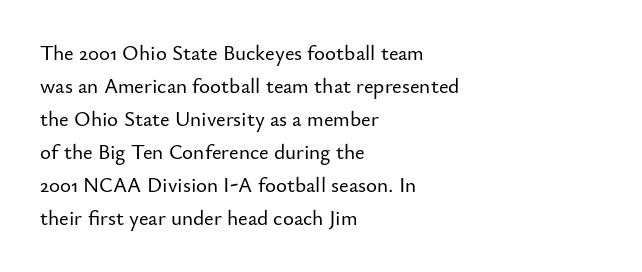
{"italic": "no", "underline": "no", "align": "left", "line_spacing": "normal", "line_spacing_ratio": 1.57, "letter_spacing": "normal", "letter_spacing_em": 0.0, "glyph_px": 21}
